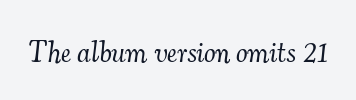
Q: Is the text bold? A: No.
Q: Is the text italic (slanted)? A: Yes, it leans right by about 7 degrees.
Q: Is the typeface a serif or a sans-serif typeface? A: Serif.
Q: Is the text underlined? A: No.
Q: Is the spacing between letters normal or unusually wide? A: Normal.
Q: Width (condensed, normal, or wide)? A: Normal.
Q: Stroke contrast? A: Medium.
Q: x-height? A: Small.
Q: Monospaced? A: No.
